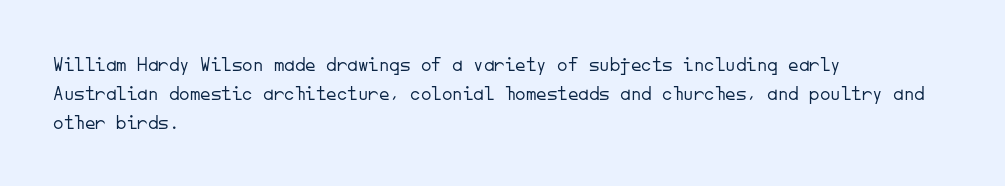
Letters rest on an invisible, unmarked baseline. Heaviness? Minimal to ordinary, like unemphasized prose. The rendering anchors every line to the left-hand side. The line-height multiplier appears to be the usual default.
